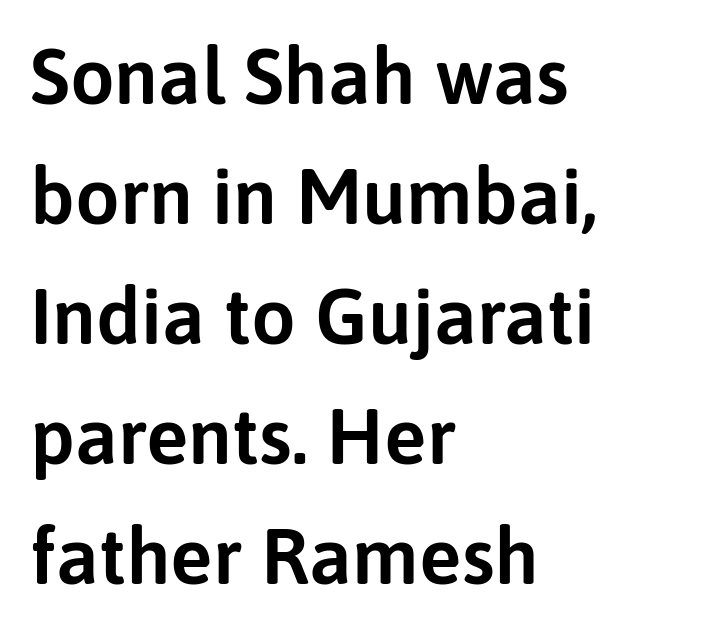
The image shows 79 px sans-serif type, upright; set left-aligned, normal line spacing (1.52x), normal letter spacing, not underlined; low stroke contrast and a medium x-height.
